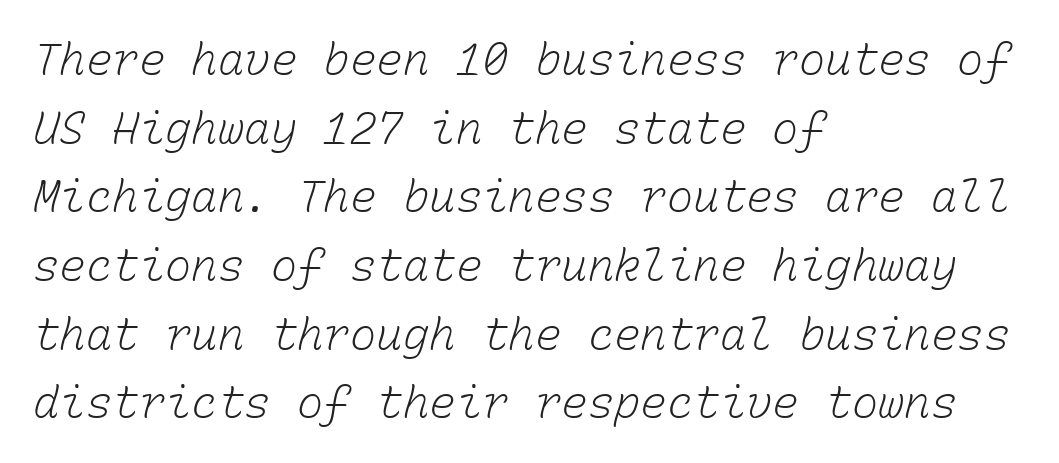
Q: Is the text bold? A: No.
Q: Is the text underlined? A: No.
Q: How is the paragraph aligned? A: Left-aligned.
Q: Is the spacing between letters normal or unusually wide? A: Normal.
Q: Is the spacing between lines tight, normal or loose? A: Normal.
Q: Width (condensed, normal, or wide)? A: Normal.
Q: Stroke contrast? A: Low.
Q: x-height? A: Medium.
Q: Monospaced? A: Yes.
